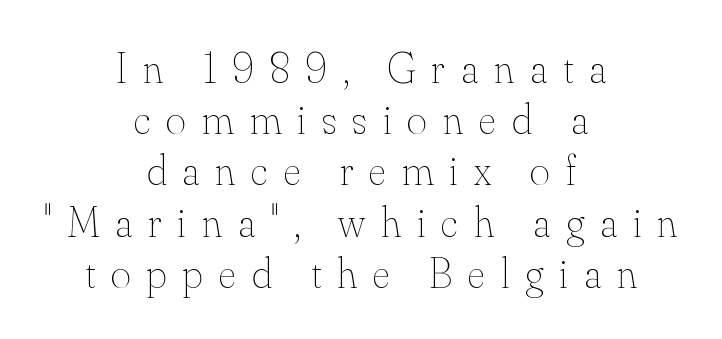
Q: Is the text bold? A: No.
Q: Is the text italic (slanted)? A: No, it is upright.
Q: Is the text underlined? A: No.
Q: How is the paragraph aligned? A: Centered.
Q: Is the spacing between letters normal or unusually wide? A: Unusually wide.
Q: Width (condensed, normal, or wide)? A: Normal.
Q: Stroke contrast? A: Medium.
Q: x-height? A: Small.
Q: Monospaced? A: No.
